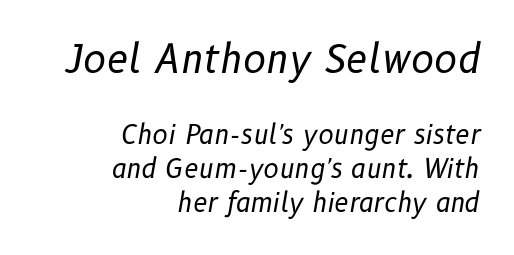
Italic? Definitely — the glyphs are oblique. This sample has the flowing, uneven cadence of proportional lettering. Line endings align vertically; line beginnings do not. Nothing heavy about these letters — not bold at all. In terms of letterspacing, this is plain default setting. Which chunk is bigger? The first one — the top block dwarfs the bottom.
